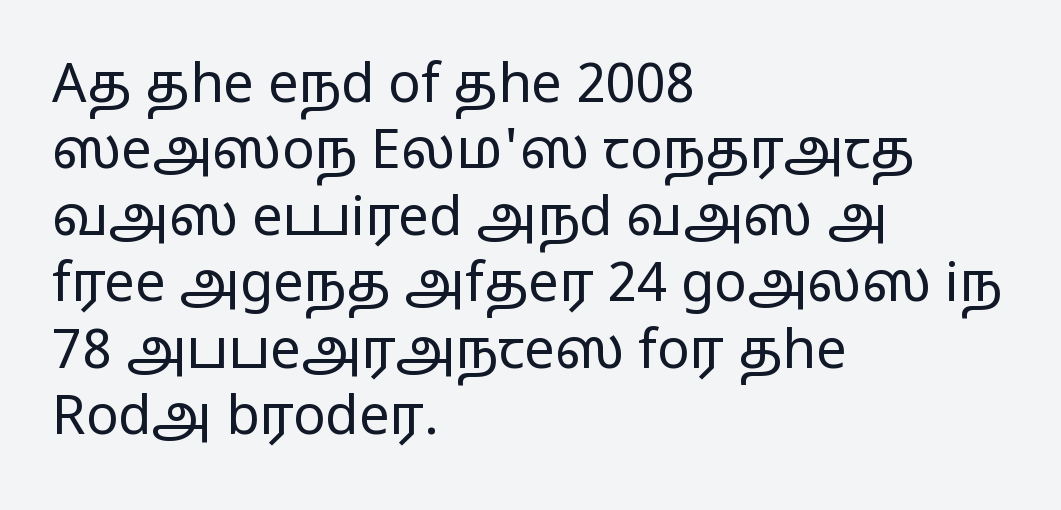
Q: Is the text bold? A: No.
Q: Is the text italic (slanted)? A: No, it is upright.
Q: Is the typeface a serif or a sans-serif typeface? A: Sans-serif.
Q: Is the text underlined? A: No.
Q: How is the paragraph aligned? A: Left-aligned.
Q: Is the spacing between letters normal or unusually wide? A: Normal.
Q: Width (condensed, normal, or wide)? A: Wide.
Q: Stroke contrast? A: Low.
Q: x-height? A: Medium.
Q: Monospaced? A: No.
